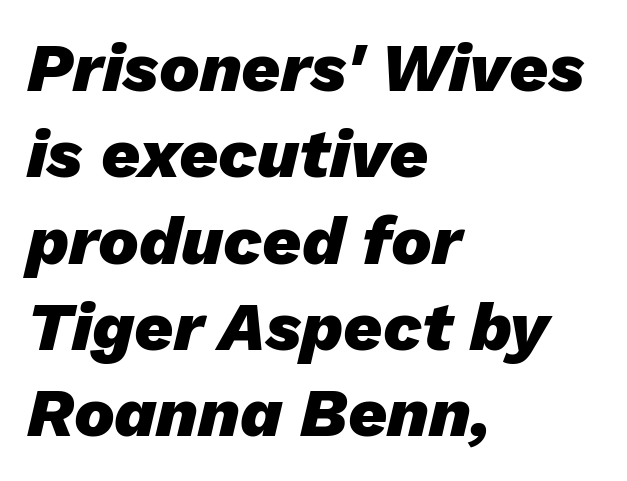
You can tell it's italic because the verticals aren't actually vertical. The specimen omits any rule beneath the text block's lines. This sample is left-justified, so line endings fall wherever the words run out. Its strokes are broad and dark, the hallmark of bold type. The rendering keeps characters at their native spacing. Spacing verdict: proportional, widths tailored to each character.
